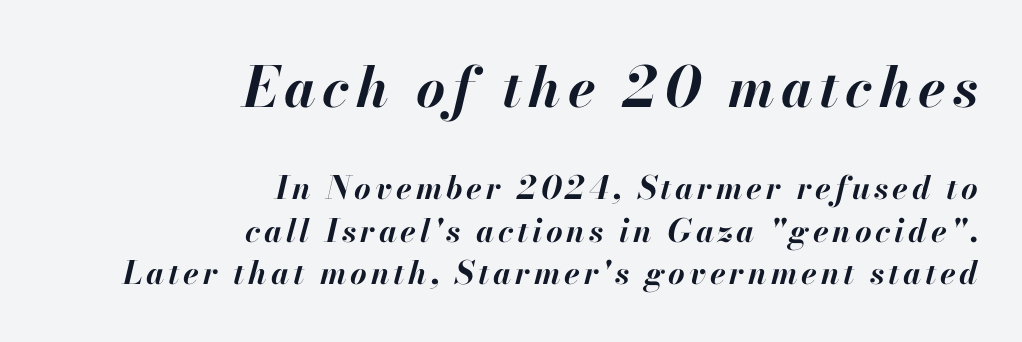
{"italic": "yes", "lean": "right", "slant_degrees": 13, "bold": "yes", "weight": "bold", "width": "normal", "stroke_contrast": "high", "x_height": "small", "monospaced": "no", "underline": "no", "align": "right", "line_spacing": "normal", "line_spacing_ratio": 1.33, "larger_block": "first", "size_ratio": 1.75, "glyph_px": 56}
